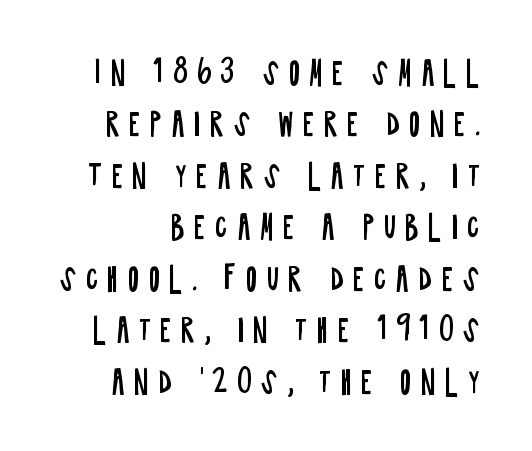
Do the characters align in a grid? No, the font is proportional. Weight: in the light-to-regular range. Designer's note — italics off, roman on. Observe the absence of serifs on each vertical stroke in this sample.
